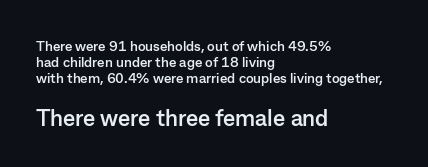
{"italic": "no", "bold": "yes", "underline": "no", "align": "left", "line_spacing": "tight", "line_spacing_ratio": 1.13, "letter_spacing": "normal", "letter_spacing_em": 0.0, "larger_block": "second", "size_ratio": 1.64, "glyph_px": 23}
